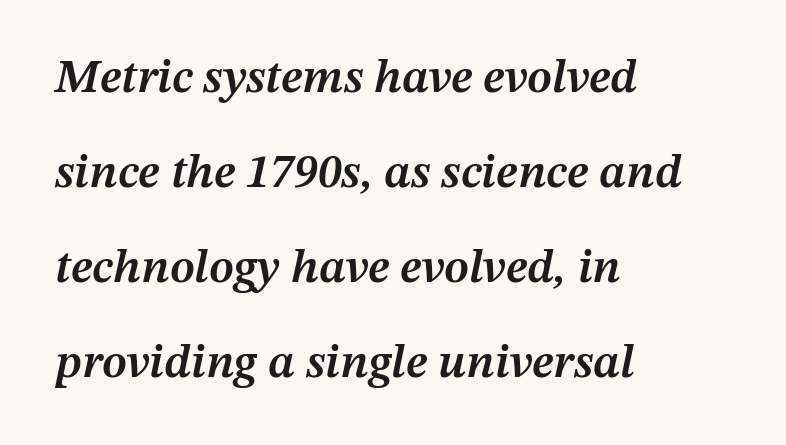
Q: Is the text bold? A: Semi-bold.
Q: Is the text italic (slanted)? A: Yes, it leans right by about 12 degrees.
Q: Is the text underlined? A: No.
Q: How is the paragraph aligned? A: Left-aligned.
Q: Is the spacing between letters normal or unusually wide? A: Normal.
Q: Is the spacing between lines tight, normal or loose? A: Loose.
Q: Width (condensed, normal, or wide)? A: Normal.
Q: Stroke contrast? A: Medium.
Q: x-height? A: Medium.
Q: Monospaced? A: No.
